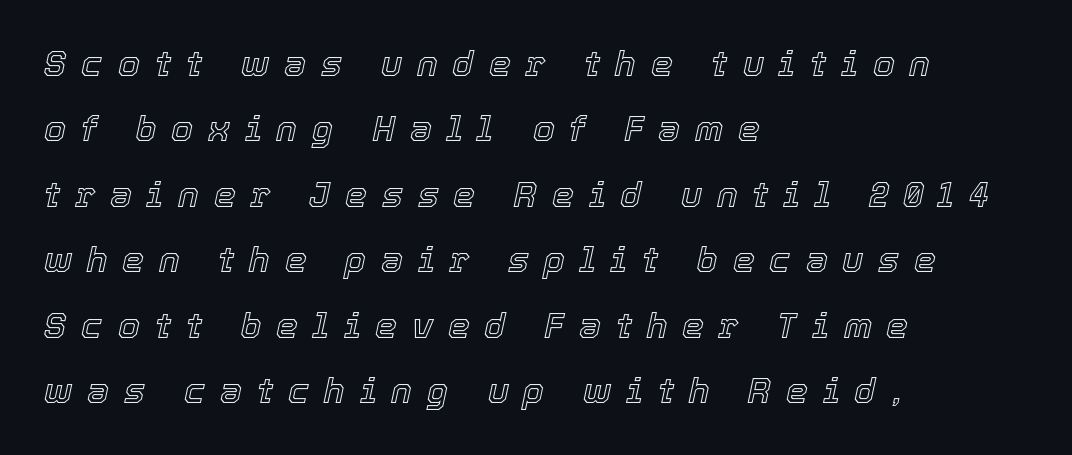
{"italic": "yes", "lean": "right", "slant_degrees": 12, "width": "normal", "x_height": "medium", "monospaced": "no", "underline": "no", "align": "left", "line_spacing_ratio": 1.87, "letter_spacing": "wide", "letter_spacing_em": 0.42, "glyph_px": 35}
